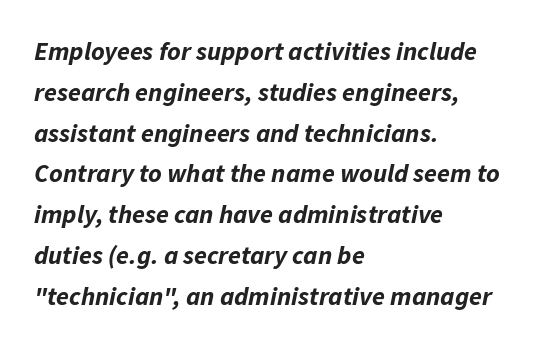
The image shows 26 px bold type, italic (leaning right); set left-aligned, normal line spacing (1.57x), normal letter spacing, not underlined.
